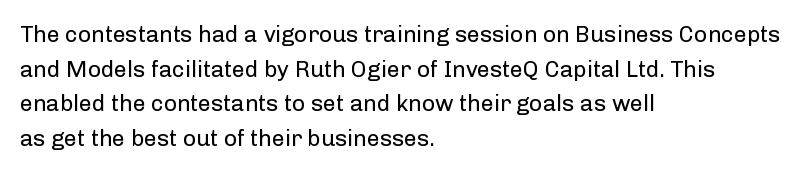
The image shows 23 px text type, upright; set left-aligned, normal line spacing (1.51x), normal letter spacing, not underlined.
